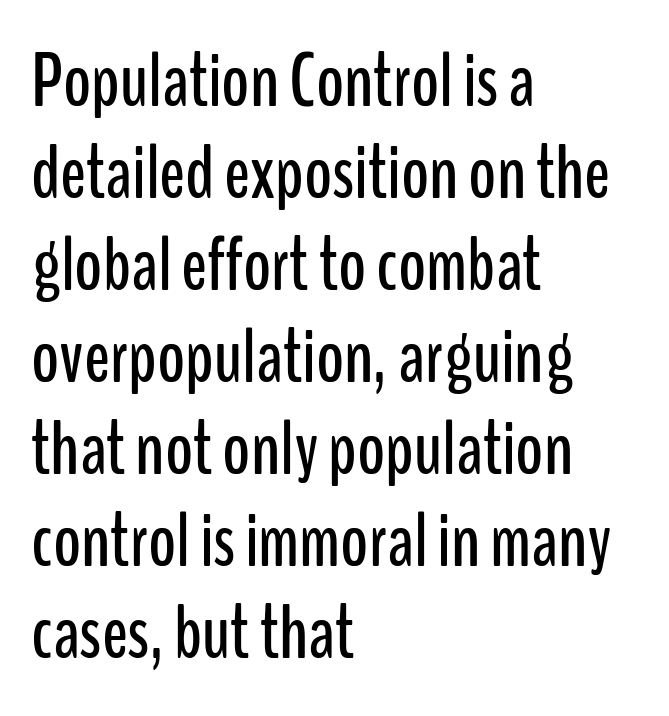
The image shows 76 px condensed sans-serif type, upright; set left-aligned, line spacing 1.21x, normal letter spacing, not underlined; low stroke contrast and a medium x-height.
